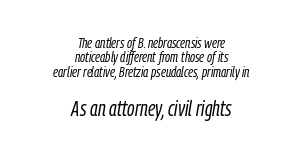
Q: Is the text bold? A: No.
Q: Is the text italic (slanted)? A: Yes, it leans right by about 9 degrees.
Q: Is the text underlined? A: No.
Q: How is the paragraph aligned? A: Centered.
Q: Is the spacing between letters normal or unusually wide? A: Normal.
Q: Is the spacing between lines tight, normal or loose? A: Tight.
Q: Which block of text is set in a larger size, the first (top) or the second (bottom)? A: The second (bottom) one.
